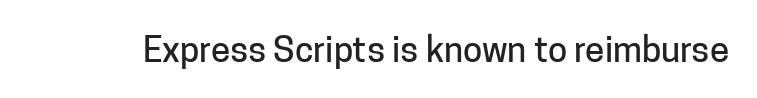
The image shows 35 px sans-serif type, upright; set normal letter spacing, not underlined; low stroke contrast and a medium x-height.
